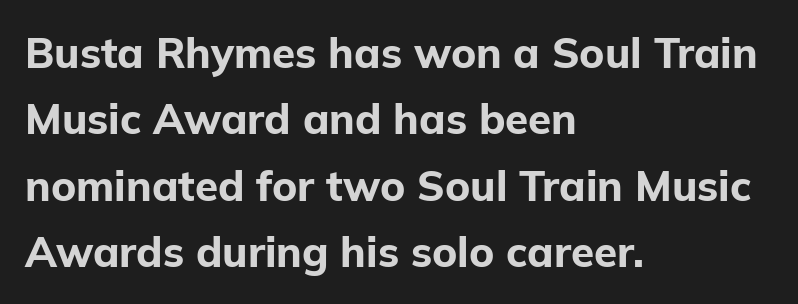
The image shows 42 px bold sans-serif type, upright; set left-aligned, normal line spacing (1.58x), normal letter spacing, not underlined; low stroke contrast and a medium x-height.
